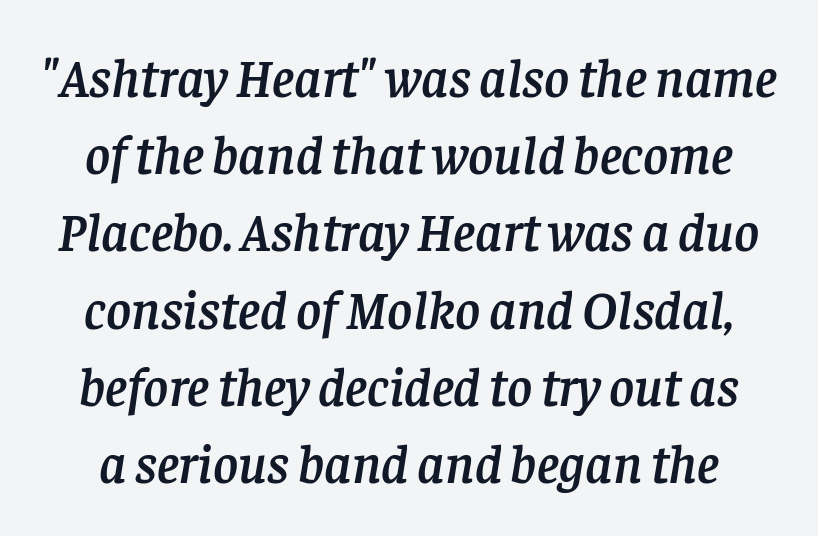
{"serif": "yes", "italic": "yes", "lean": "right", "slant_degrees": 8, "width": "normal", "stroke_contrast": "low", "x_height": "large", "monospaced": "no", "underline": "no", "line_spacing": "normal", "line_spacing_ratio": 1.43, "letter_spacing": "normal", "letter_spacing_em": 0.0, "glyph_px": 54}
